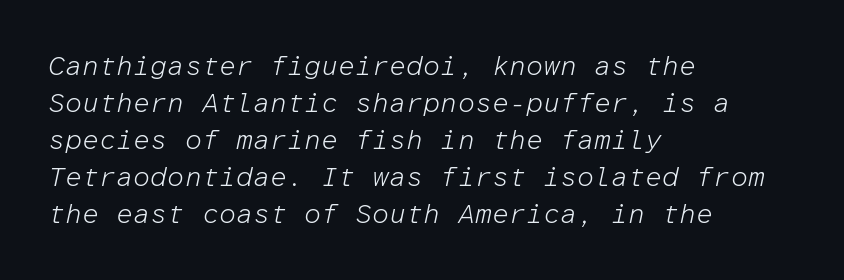
The image shows 27 px text type, italic (leaning right); set left-aligned, normal line spacing (1.37x), normal letter spacing, not underlined.
